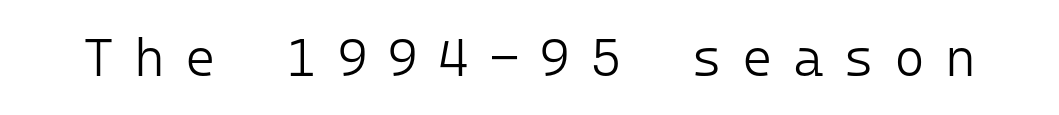
The image shows 53 px light sans-serif type, upright, monospaced; set unusually wide letter spacing (+0.37 em), not underlined; low stroke contrast and a medium x-height.
